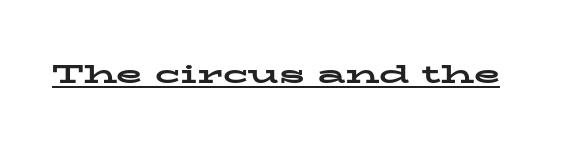
The image shows 27 px bold type, upright; set normal letter spacing, underlined.
